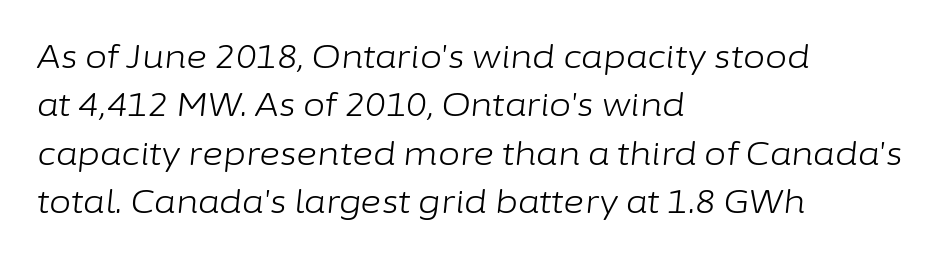
The image shows 32 px light type, italic (leaning right); set left-aligned, normal line spacing (1.51x), normal letter spacing, not underlined; low stroke contrast and a medium x-height.
